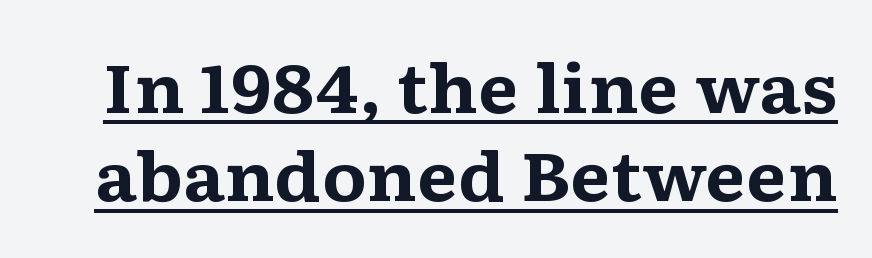
The image shows 66 px bold, wide serif type, upright; set normal line spacing (1.34x), normal letter spacing, underlined; medium stroke contrast and a medium x-height.
